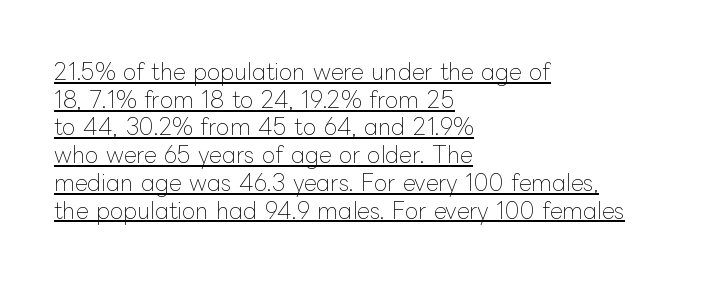
{"italic": "no", "bold": "no", "underline": "yes", "align": "left", "line_spacing": "normal", "line_spacing_ratio": 1.26, "letter_spacing": "normal", "letter_spacing_em": 0.0, "glyph_px": 22}
